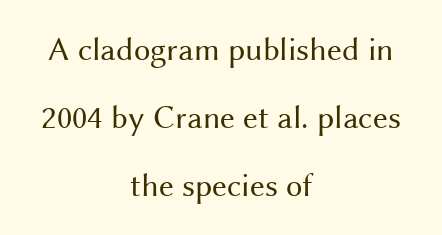
Q: Is the text bold? A: No.
Q: Is the text italic (slanted)? A: No, it is upright.
Q: Is the typeface a serif or a sans-serif typeface? A: Sans-serif.
Q: Is the text underlined? A: No.
Q: How is the paragraph aligned? A: Centered.
Q: Is the spacing between letters normal or unusually wide? A: Normal.
Q: Is the spacing between lines tight, normal or loose? A: Loose.
Q: Width (condensed, normal, or wide)? A: Normal.
Q: Stroke contrast? A: Medium.
Q: x-height? A: Medium.
Q: Monospaced? A: No.
